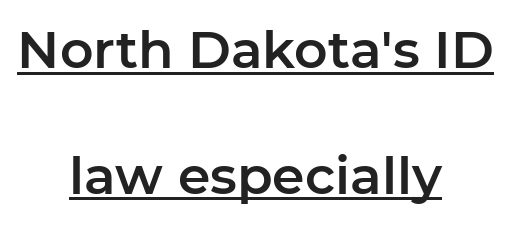
Posture: straight, roman, zero tilt. Each line of the rendering has a horizontal stroke beneath the glyphs. Vertical spacing — loose. The rendering uses natural spacing where letterforms have individual widths. Here the glyphs are tracked normally, forming tight word shapes.
